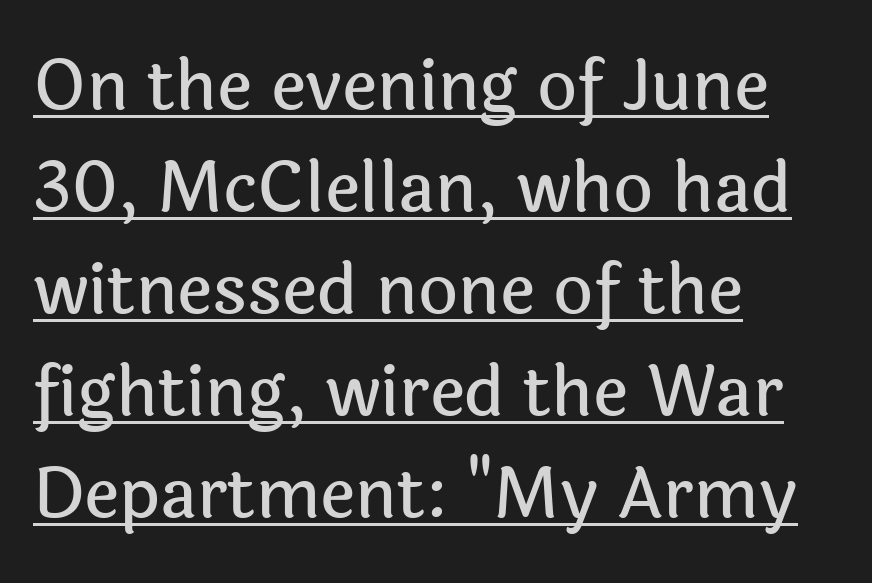
{"serif": "no", "italic": "no", "width": "normal", "x_height": "medium", "monospaced": "no", "underline": "yes", "align": "left", "line_spacing": "normal", "line_spacing_ratio": 1.48, "letter_spacing": "normal", "letter_spacing_em": 0.0, "glyph_px": 69}
